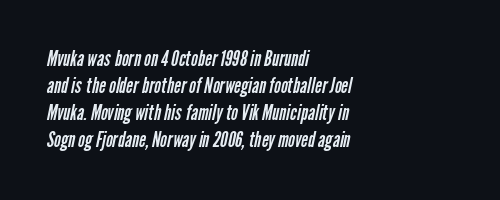
The image shows 21 px text type; set left-aligned, normal line spacing (1.29x), normal letter spacing, not underlined.
